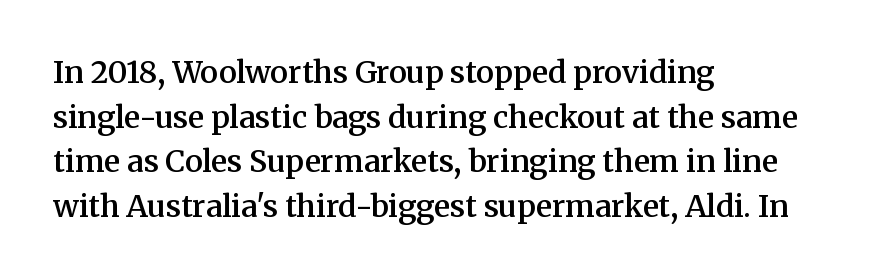
Q: Is the text bold? A: Semi-bold.
Q: Is the text italic (slanted)? A: No, it is upright.
Q: Is the typeface a serif or a sans-serif typeface? A: Serif.
Q: Is the text underlined? A: No.
Q: How is the paragraph aligned? A: Left-aligned.
Q: Is the spacing between letters normal or unusually wide? A: Normal.
Q: Is the spacing between lines tight, normal or loose? A: Normal.
Q: Width (condensed, normal, or wide)? A: Normal.
Q: Stroke contrast? A: Medium.
Q: x-height? A: Medium.
Q: Monospaced? A: No.
